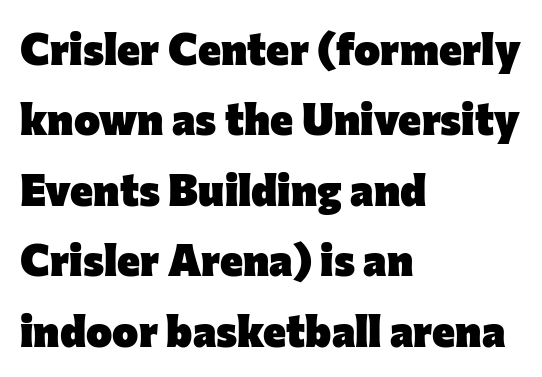
A typesetter would label this face a sans. These lines stack with their left ends in a neat column. Think of a printed novel: that variable character pitch is what you see here. Notice how descenders clear the ascenders below comfortably — that's standard leading. Style check: upright. These lines carry a lot of weight — the face is fully bold.
